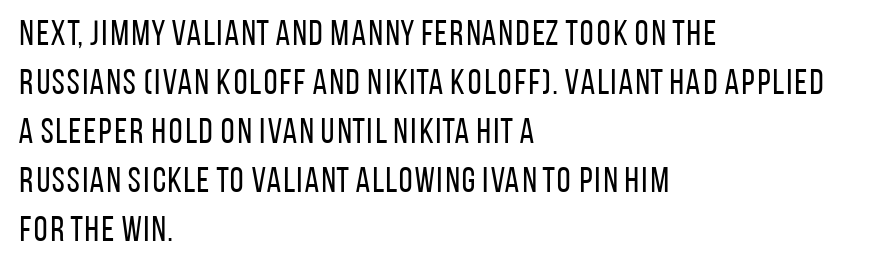
The letters stand straight up with perfectly vertical stems. Descenders are the only things crossing below the line. These glyphs show unthickened strokes, regular width or finer. This sample has the flowing, uneven cadence of proportional lettering. Does the type have serifs? No, each stem ends abruptly.
